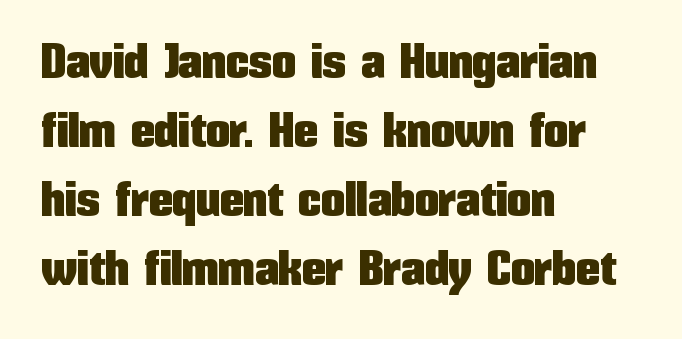
The font's upright variant was chosen for this text. Leading: standard. The gap between lines stays unmarked. The rag falls on the right side of this text block.
